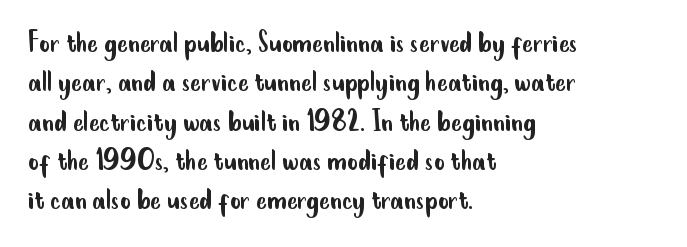
{"serif": "no", "italic": "no", "bold": "no", "weight": "regular", "width": "condensed", "stroke_contrast": "low", "x_height": "small", "monospaced": "no", "underline": "no", "align": "left", "line_spacing_ratio": 1.23, "letter_spacing": "normal", "letter_spacing_em": 0.0, "glyph_px": 32}
